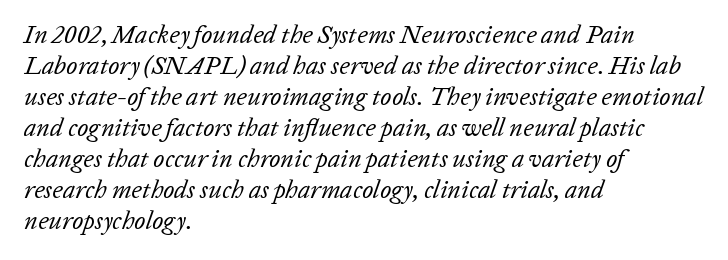
The image shows 25 px text type, italic (leaning right); set left-aligned, line spacing 1.24x, normal letter spacing, not underlined.
